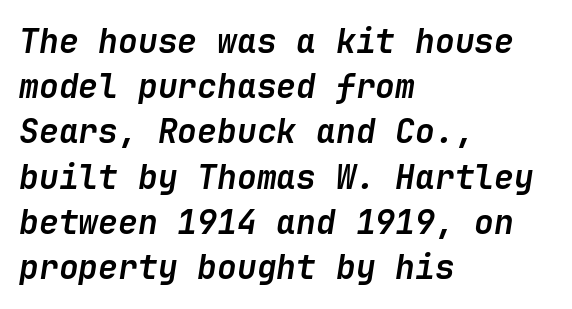
{"italic": "yes", "lean": "right", "slant_degrees": 9, "bold": "yes", "weight": "semibold", "width": "normal", "stroke_contrast": "low", "x_height": "medium", "underline": "no", "align": "left", "line_spacing": "normal", "line_spacing_ratio": 1.37, "letter_spacing": "normal", "letter_spacing_em": 0.0, "glyph_px": 33}
